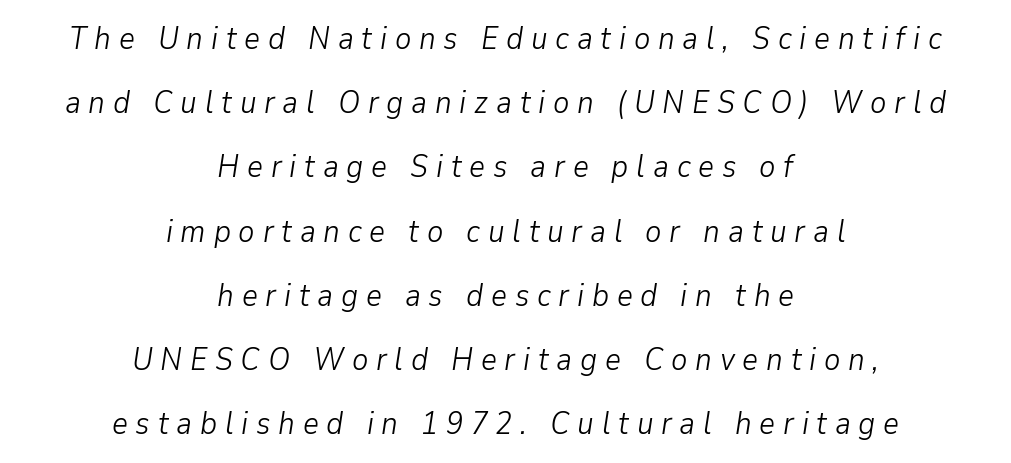
A typesetter would mark this as italic. Think standard paragraph weight, or any step lighter than that. The passage shown has open, widely tracked lettering throughout. Only glyphs here, with clear space below each row. Compared with typical paragraphs, the rows here are farther apart. A centered setting, common on invitations and titles, is used for this passage.
